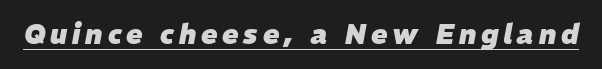
Q: Is the text bold? A: Yes.
Q: Is the text italic (slanted)? A: Yes, it leans right by about 11 degrees.
Q: Is the text underlined? A: Yes.
